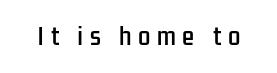
The image shows 22 px text type, upright; set unusually wide letter spacing (+0.3 em), not underlined.
